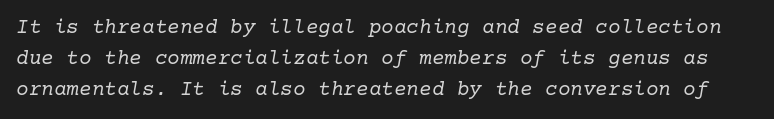
{"italic": "yes", "lean": "right", "slant_degrees": 10, "bold": "no", "underline": "no", "line_spacing": "normal", "line_spacing_ratio": 1.47, "letter_spacing": "normal", "letter_spacing_em": 0.0, "glyph_px": 21}
